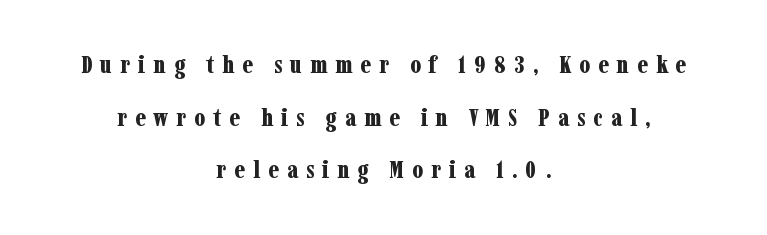
The image shows 25 px bold type, upright; set centered, loose line spacing (2.11x), unusually wide letter spacing (+0.32 em), not underlined.
